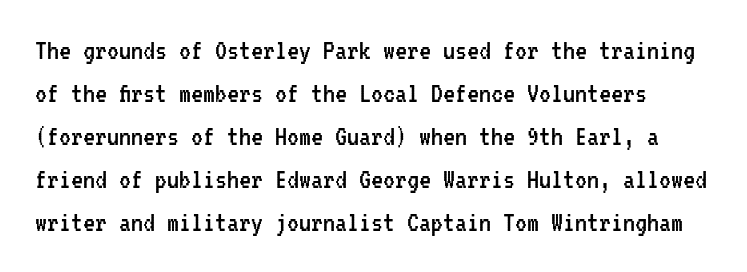
Look at the tracking — it's just the regular setting, nothing added. The space between consecutive lines is moderate. Every stem runs plumb, perpendicular to the baseline. The typesetting does not lean heavy: it is not bold. Descenders are the only things crossing below the line.
